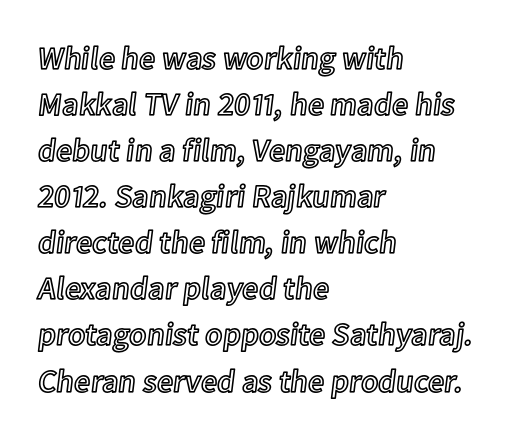
Q: Is the text italic (slanted)? A: Yes.
Q: Is the text underlined? A: No.
Q: How is the paragraph aligned? A: Left-aligned.
Q: Is the spacing between letters normal or unusually wide? A: Normal.
Q: Is the spacing between lines tight, normal or loose? A: Normal.
Q: Width (condensed, normal, or wide)? A: Normal.
Q: x-height? A: Medium.
Q: Monospaced? A: No.
